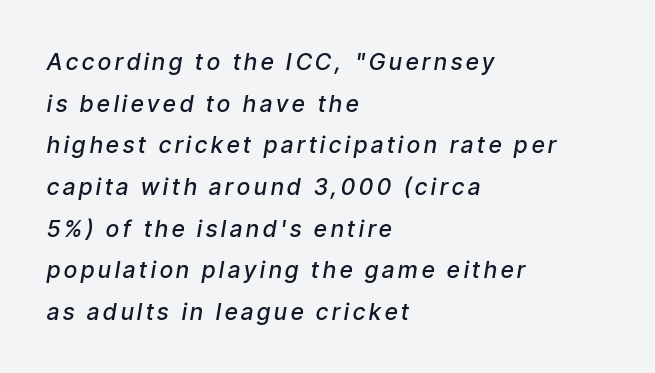
{"italic": "yes", "lean": "right", "slant_degrees": 9, "bold": "semi", "underline": "no", "align": "left", "line_spacing_ratio": 1.81, "glyph_px": 23}
